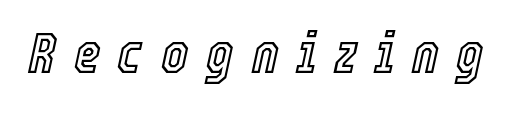
The image shows 58 px condensed type, italic (leaning right); set unusually wide letter spacing (+0.29 em), not underlined; a medium x-height.
